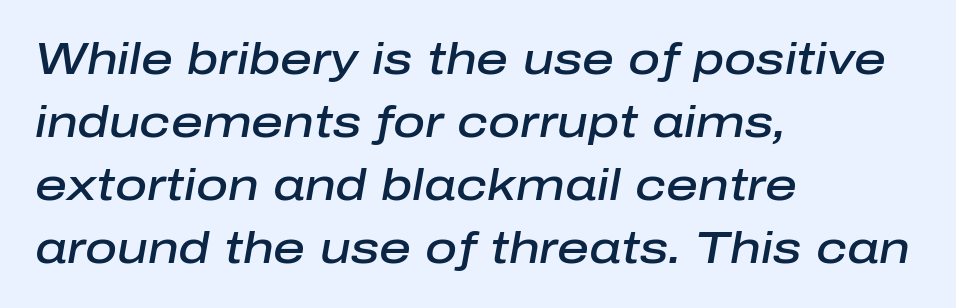
Q: Is the text bold? A: Semi-bold.
Q: Is the text italic (slanted)? A: Yes, it leans right by about 10 degrees.
Q: Is the text underlined? A: No.
Q: How is the paragraph aligned? A: Left-aligned.
Q: Is the spacing between letters normal or unusually wide? A: Normal.
Q: Is the spacing between lines tight, normal or loose? A: Normal.
Q: Width (condensed, normal, or wide)? A: Normal.
Q: Stroke contrast? A: Low.
Q: x-height? A: Medium.
Q: Monospaced? A: No.
